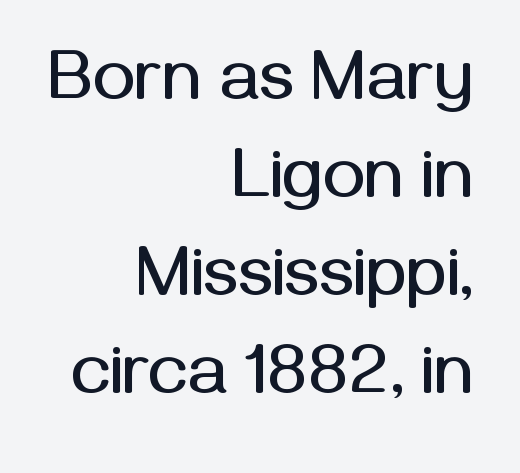
Q: Is the text italic (slanted)? A: No, it is upright.
Q: Is the typeface a serif or a sans-serif typeface? A: Sans-serif.
Q: Is the text underlined? A: No.
Q: How is the paragraph aligned? A: Right-aligned.
Q: Is the spacing between letters normal or unusually wide? A: Normal.
Q: Is the spacing between lines tight, normal or loose? A: Normal.
Q: Width (condensed, normal, or wide)? A: Normal.
Q: Stroke contrast? A: Medium.
Q: x-height? A: Medium.
Q: Monospaced? A: No.
